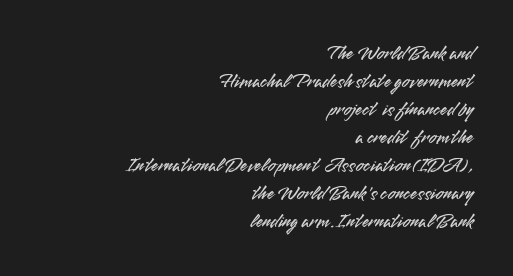
Is there much room between lines? A standard amount, neither cramped nor airy. In CSS terms this would be text-align: right. Unmarked baselines from the first word to the last. The passage shown has conventional tracking throughout.
